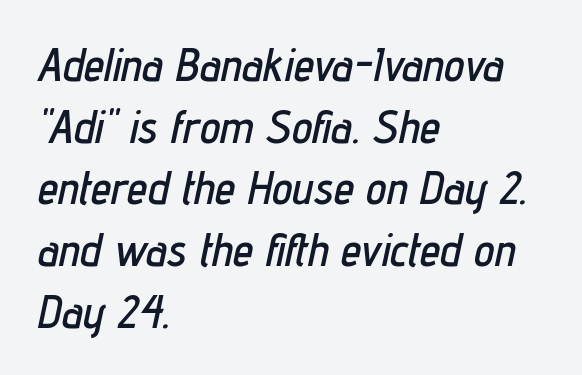
Compared with typical body copy, the letter spacing here is the same. Typeset ragged right — the left edge is the straight one. Honestly, there is no underline to notice here at all. Horizontal bands of white between lines are of average thickness.
